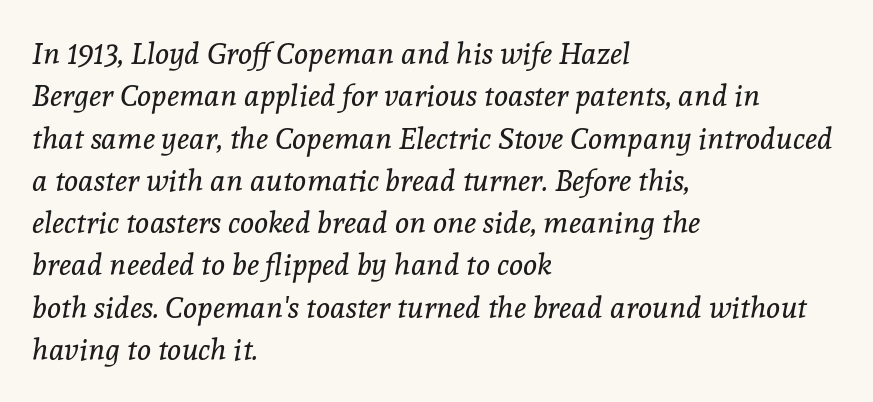
{"serif": "yes", "italic": "yes", "lean": "right", "slant_degrees": 8, "bold": "no", "weight": "regular", "width": "normal", "x_height": "medium", "monospaced": "no", "underline": "no", "align": "left", "line_spacing": "normal", "line_spacing_ratio": 1.41, "letter_spacing": "normal", "letter_spacing_em": 0.0, "glyph_px": 30}
